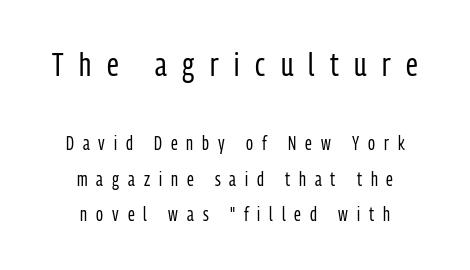
{"serif": "no", "italic": "no", "bold": "no", "weight": "regular", "width": "condensed", "stroke_contrast": "low", "x_height": "medium", "monospaced": "no", "underline": "no", "align": "center", "line_spacing_ratio": 1.85, "letter_spacing": "wide", "letter_spacing_em": 0.47, "larger_block": "first", "size_ratio": 1.74, "glyph_px": 33}
